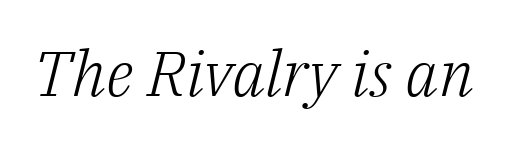
Q: Is the text bold? A: No.
Q: Is the text italic (slanted)? A: Yes, it leans right by about 14 degrees.
Q: Is the typeface a serif or a sans-serif typeface? A: Serif.
Q: Is the text underlined? A: No.
Q: Is the spacing between letters normal or unusually wide? A: Normal.
Q: Width (condensed, normal, or wide)? A: Normal.
Q: Stroke contrast? A: Low.
Q: x-height? A: Medium.
Q: Monospaced? A: No.
